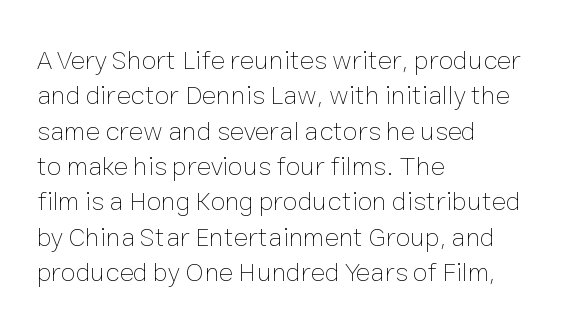
The image shows 27 px text type, upright; set left-aligned, normal line spacing (1.31x), normal letter spacing, not underlined.
